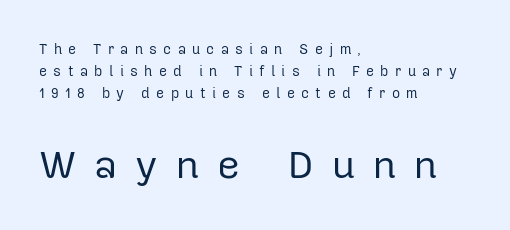
Q: Is the text bold? A: No.
Q: Is the text italic (slanted)? A: No, it is upright.
Q: Is the typeface a serif or a sans-serif typeface? A: Sans-serif.
Q: Is the text underlined? A: No.
Q: How is the paragraph aligned? A: Left-aligned.
Q: Is the spacing between letters normal or unusually wide? A: Unusually wide.
Q: Is the spacing between lines tight, normal or loose? A: Normal.
Q: Which block of text is set in a larger size, the first (top) or the second (bottom)? A: The second (bottom) one.
Q: Width (condensed, normal, or wide)? A: Normal.
Q: Stroke contrast? A: Low.
Q: x-height? A: Medium.
Q: Monospaced? A: No.
